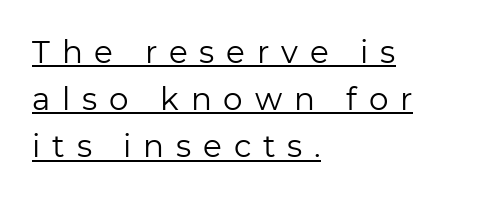
{"serif": "no", "italic": "no", "bold": "no", "weight": "regular", "width": "normal", "stroke_contrast": "low", "x_height": "medium", "monospaced": "no", "underline": "yes", "align": "left", "line_spacing": "normal", "line_spacing_ratio": 1.52, "letter_spacing": "wide", "letter_spacing_em": 0.38, "glyph_px": 31}
